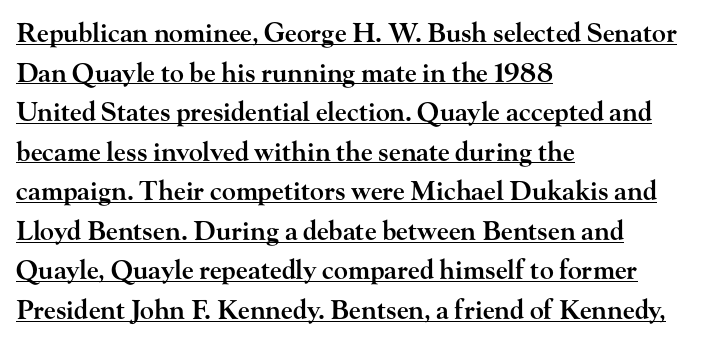
Q: Is the text bold? A: Semi-bold.
Q: Is the text italic (slanted)? A: No, it is upright.
Q: Is the text underlined? A: Yes.
Q: How is the paragraph aligned? A: Left-aligned.
Q: Is the spacing between letters normal or unusually wide? A: Normal.
Q: Is the spacing between lines tight, normal or loose? A: Normal.
